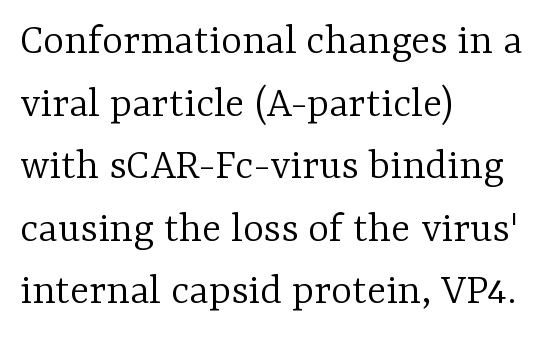
Q: Is the text bold? A: No.
Q: Is the text italic (slanted)? A: No, it is upright.
Q: Is the typeface a serif or a sans-serif typeface? A: Serif.
Q: Is the text underlined? A: No.
Q: How is the paragraph aligned? A: Left-aligned.
Q: Is the spacing between letters normal or unusually wide? A: Normal.
Q: Is the spacing between lines tight, normal or loose? A: Normal.
Q: Width (condensed, normal, or wide)? A: Normal.
Q: Stroke contrast? A: Low.
Q: x-height? A: Medium.
Q: Monospaced? A: No.
